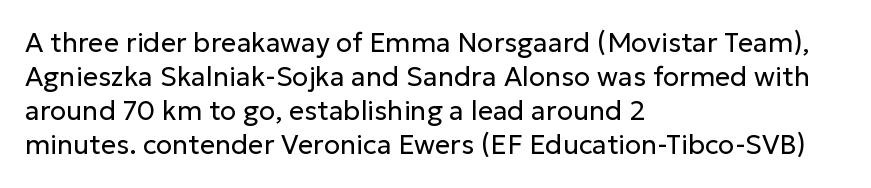
Q: Is the text bold? A: No.
Q: Is the text italic (slanted)? A: No, it is upright.
Q: Is the text underlined? A: No.
Q: How is the paragraph aligned? A: Left-aligned.
Q: Is the spacing between letters normal or unusually wide? A: Normal.
Q: Is the spacing between lines tight, normal or loose? A: Normal.
